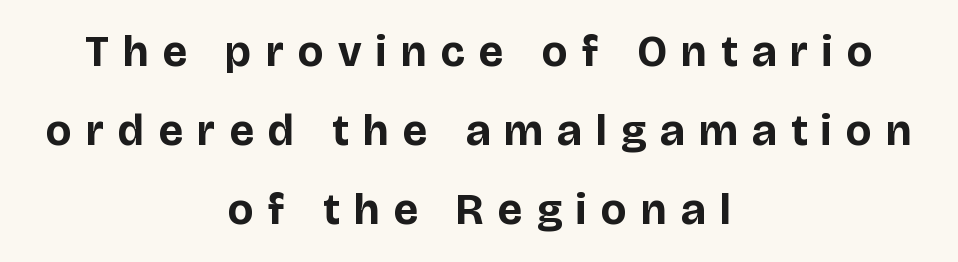
Q: Is the text bold? A: Yes.
Q: Is the text italic (slanted)? A: No, it is upright.
Q: Is the typeface a serif or a sans-serif typeface? A: Sans-serif.
Q: Is the text underlined? A: No.
Q: How is the paragraph aligned? A: Centered.
Q: Is the spacing between letters normal or unusually wide? A: Unusually wide.
Q: Width (condensed, normal, or wide)? A: Normal.
Q: Stroke contrast? A: Low.
Q: x-height? A: Large.
Q: Monospaced? A: No.
